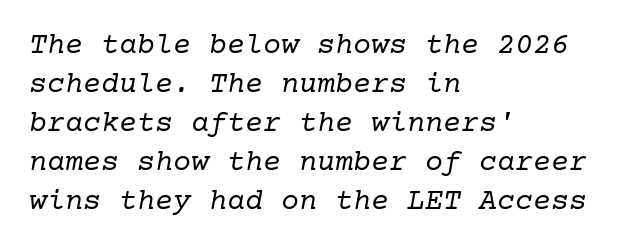
The image shows 30 px regular-weight serif type, italic (leaning right); set left-aligned, normal line spacing (1.3x), normal letter spacing, not underlined; low stroke contrast and a medium x-height.
